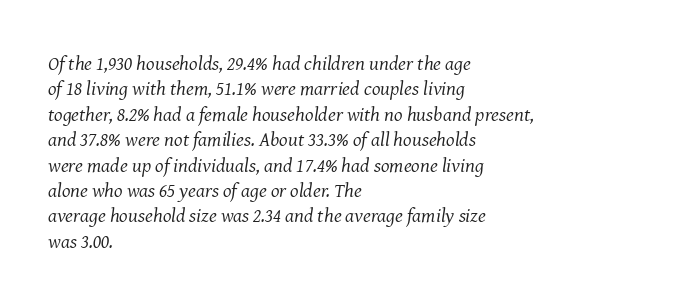
The image shows 20 px text type, italic (leaning right); set left-aligned, normal line spacing (1.27x), normal letter spacing, not underlined.
